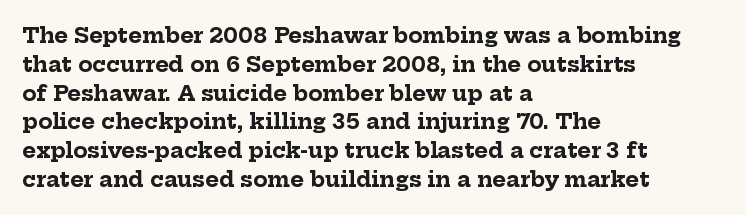
Q: Is the text bold? A: Yes.
Q: Is the text italic (slanted)? A: No, it is upright.
Q: Is the text underlined? A: No.
Q: How is the paragraph aligned? A: Left-aligned.
Q: Is the spacing between letters normal or unusually wide? A: Normal.
Q: Is the spacing between lines tight, normal or loose? A: Normal.
